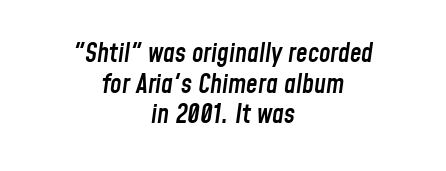
Q: Is the text bold? A: Semi-bold.
Q: Is the text italic (slanted)? A: Yes, it leans right by about 8 degrees.
Q: Is the text underlined? A: No.
Q: How is the paragraph aligned? A: Centered.
Q: Is the spacing between letters normal or unusually wide? A: Normal.
